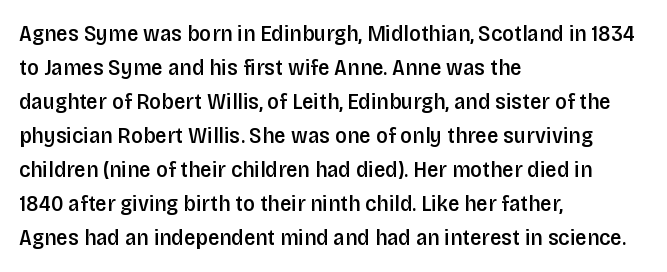
The type is set solid horizontally, with unmodified tracking. Letters rest on an invisible, unmarked baseline. The lettering holds an erect, upright posture throughout. Typeset ragged right — the left edge is the straight one. The block of text has a typical density, with ordinary space between rows.
